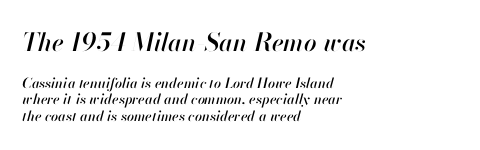
{"italic": "yes", "lean": "right", "slant_degrees": 13, "underline": "no", "align": "left", "line_spacing_ratio": 1.19, "letter_spacing": "normal", "letter_spacing_em": 0.0, "larger_block": "first", "size_ratio": 1.79, "glyph_px": 25}
